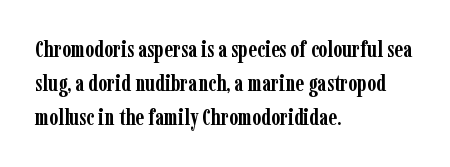
{"italic": "no", "bold": "yes", "underline": "no", "align": "left", "line_spacing": "normal", "line_spacing_ratio": 1.48, "letter_spacing": "normal", "letter_spacing_em": 0.0, "glyph_px": 23}
